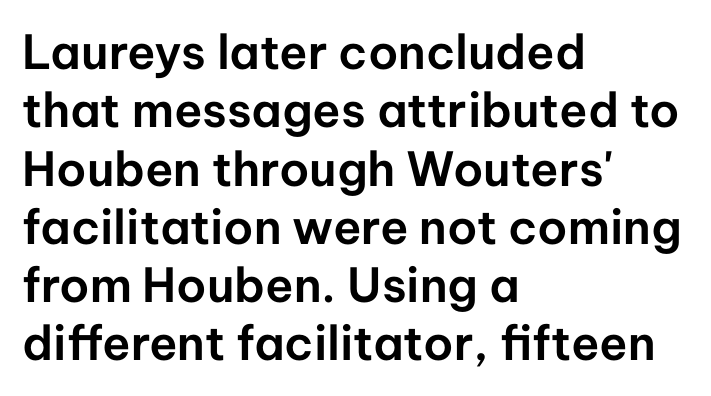
{"serif": "no", "italic": "no", "width": "normal", "stroke_contrast": "low", "x_height": "medium", "monospaced": "no", "underline": "no", "align": "left", "line_spacing_ratio": 1.24, "letter_spacing": "normal", "letter_spacing_em": 0.0, "glyph_px": 47}
